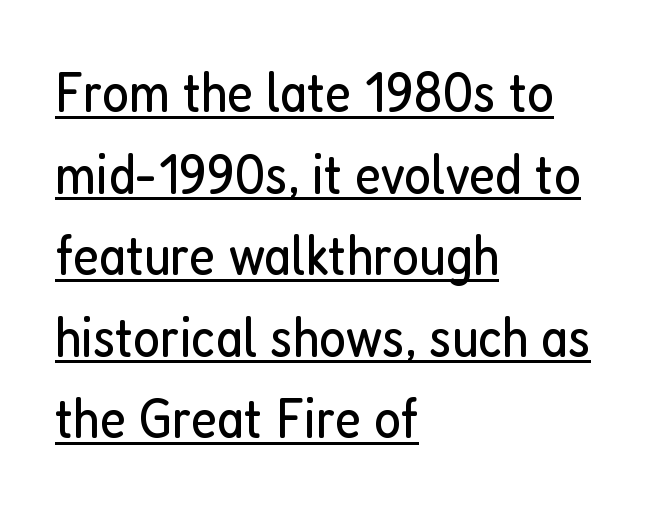
Honestly, the underline is the first thing you notice here. The designer went with a sans here, leaving each stem footless. The setting favours the left margin, as ordinary paragraphs usually do. The face used here is proportionally spaced, like ordinary book or web type. Nope, not italic — everything's standing straight.
